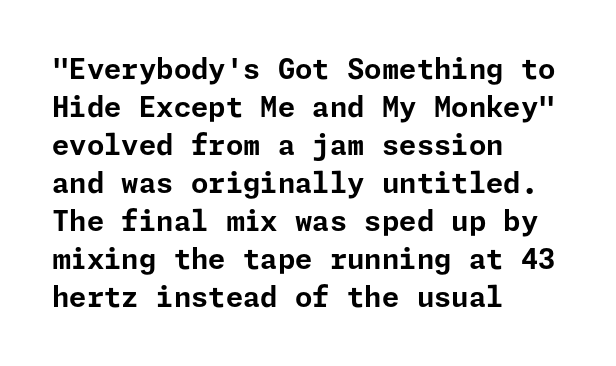
{"serif": "no", "italic": "no", "bold": "yes", "weight": "bold", "width": "normal", "stroke_contrast": "low", "x_height": "medium", "underline": "no", "align": "left", "line_spacing": "normal", "line_spacing_ratio": 1.36, "letter_spacing": "normal", "letter_spacing_em": 0.0, "glyph_px": 28}
